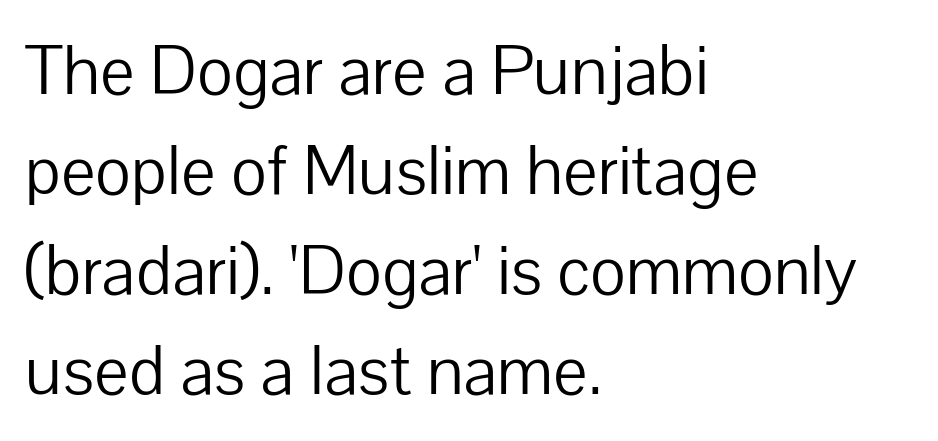
{"serif": "no", "italic": "no", "bold": "no", "weight": "light", "width": "normal", "stroke_contrast": "low", "x_height": "medium", "monospaced": "no", "underline": "no", "align": "left", "line_spacing": "normal", "line_spacing_ratio": 1.45, "letter_spacing": "normal", "letter_spacing_em": 0.0, "glyph_px": 69}
